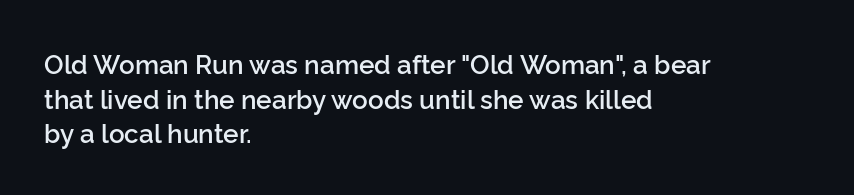
The image shows 26 px text type, upright; set left-aligned, normal line spacing (1.33x), normal letter spacing, not underlined.
